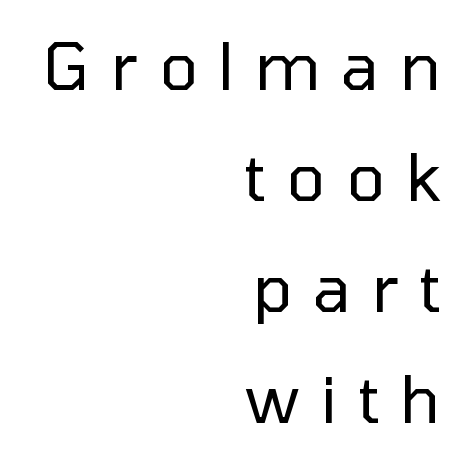
What kind of face is this? One without serifs — a sans. Is this a heavy cut? Hardly; it is regular or lighter. Does the lettering tilt? It doesn't — this is upright. Compared with a flush-left layout, this one pins lines to the opposite, right side. You could not count columns in this text — the font is proportionally spaced. A bare baseline throughout the passage.
